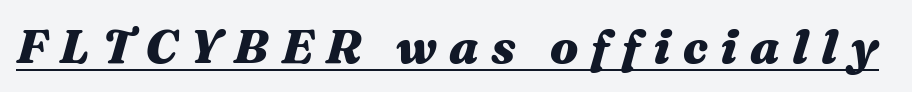
Q: Is the text bold? A: Yes.
Q: Is the text italic (slanted)? A: Yes, it leans right by about 16 degrees.
Q: Is the text underlined? A: Yes.
Q: Is the spacing between letters normal or unusually wide? A: Unusually wide.
Q: Width (condensed, normal, or wide)? A: Wide.
Q: Stroke contrast? A: Medium.
Q: x-height? A: Medium.
Q: Monospaced? A: No.
